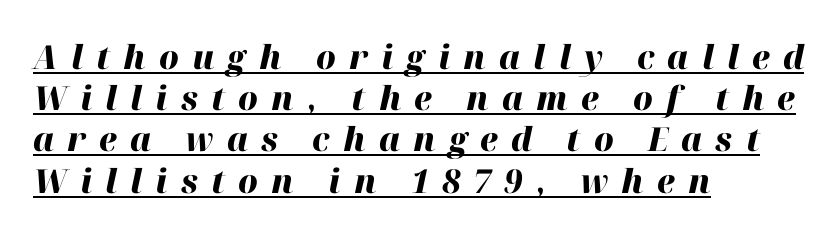
Q: Is the text bold? A: Yes.
Q: Is the text italic (slanted)? A: Yes, it leans right by about 12 degrees.
Q: Is the text underlined? A: Yes.
Q: How is the paragraph aligned? A: Left-aligned.
Q: Is the spacing between letters normal or unusually wide? A: Unusually wide.
Q: Is the spacing between lines tight, normal or loose? A: Normal.
Q: Width (condensed, normal, or wide)? A: Normal.
Q: Stroke contrast? A: High.
Q: x-height? A: Medium.
Q: Monospaced? A: No.
